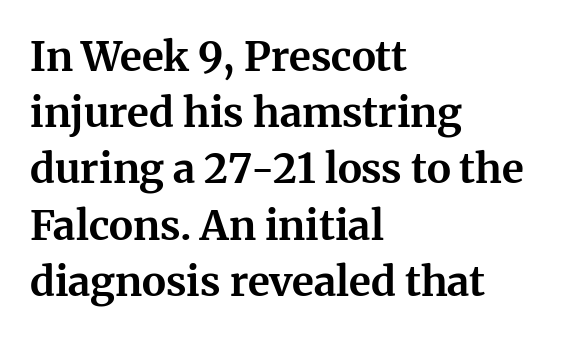
Default kerning and tracking; the words read as compact shapes. All the whitespace from short lines collects on the right. The zone under the glyphs is completely vacant. The letters stand upright; this is a roman face. Unlike a clean sans, this face finishes its strokes with serifs. These lines are rendered in a variable-pitch font.
